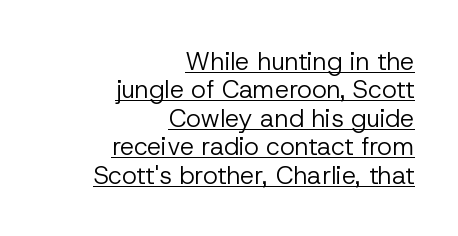
Q: Is the text bold? A: No.
Q: Is the text italic (slanted)? A: No, it is upright.
Q: Is the text underlined? A: Yes.
Q: How is the paragraph aligned? A: Right-aligned.
Q: Is the spacing between letters normal or unusually wide? A: Normal.
Q: Is the spacing between lines tight, normal or loose? A: Tight.
